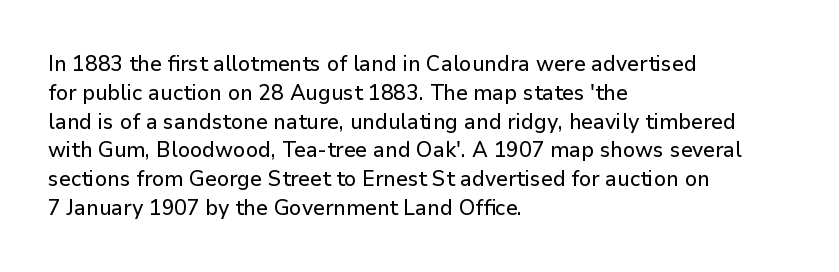
Q: Is the text italic (slanted)? A: No, it is upright.
Q: Is the text underlined? A: No.
Q: How is the paragraph aligned? A: Left-aligned.
Q: Is the spacing between letters normal or unusually wide? A: Normal.
Q: Is the spacing between lines tight, normal or loose? A: Normal.
